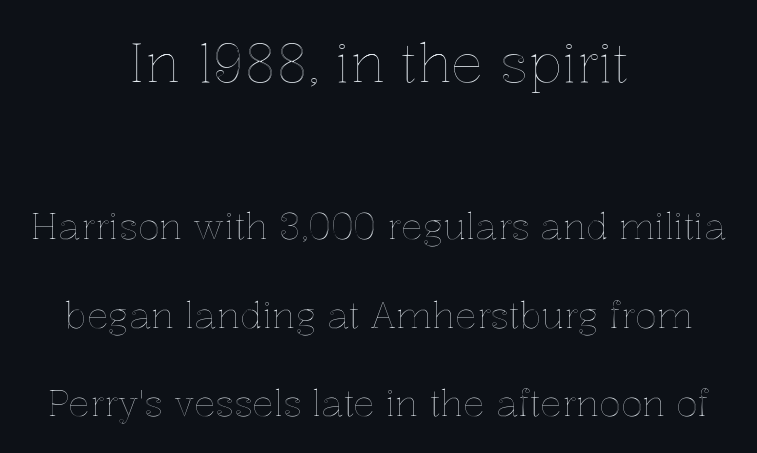
{"italic": "no", "width": "normal", "x_height": "medium", "monospaced": "no", "underline": "no", "align": "center", "line_spacing": "loose", "line_spacing_ratio": 2.46, "letter_spacing": "normal", "letter_spacing_em": 0.0, "larger_block": "first", "size_ratio": 1.5, "glyph_px": 54}
